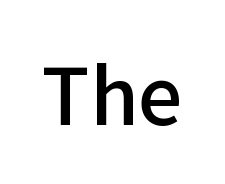
Q: Is the text bold? A: Semi-bold.
Q: Is the text italic (slanted)? A: No, it is upright.
Q: Is the typeface a serif or a sans-serif typeface? A: Sans-serif.
Q: Is the text underlined? A: No.
Q: Is the spacing between letters normal or unusually wide? A: Normal.
Q: Width (condensed, normal, or wide)? A: Normal.
Q: Stroke contrast? A: Low.
Q: x-height? A: Medium.
Q: Monospaced? A: No.
